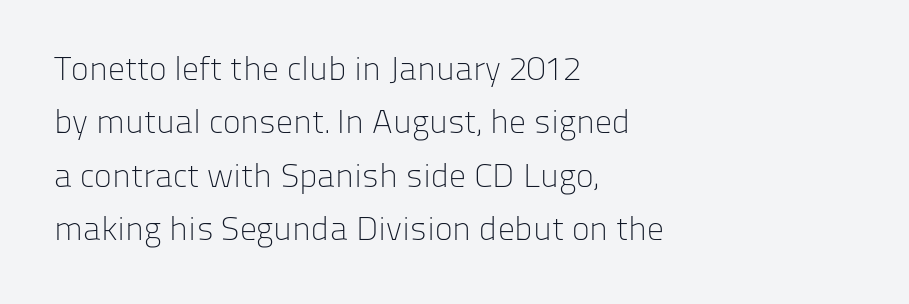
{"serif": "no", "italic": "no", "bold": "no", "weight": "light", "width": "normal", "stroke_contrast": "low", "x_height": "medium", "monospaced": "no", "underline": "no", "align": "left", "line_spacing": "normal", "line_spacing_ratio": 1.57, "letter_spacing": "normal", "letter_spacing_em": 0.0, "glyph_px": 34}
